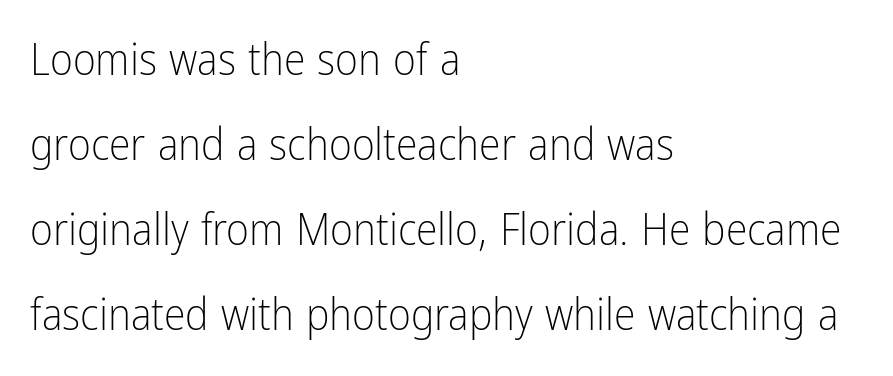
Style check: upright. Letters rest on an invisible, unmarked baseline. Reading down the block, your eye returns to a fixed left position each line. Look at the tracking — it's just the regular setting, nothing added.
